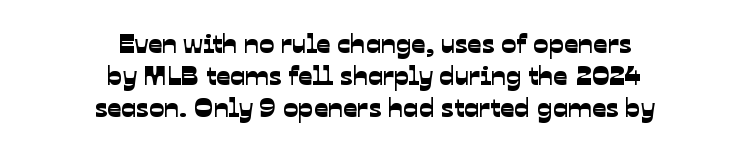
Q: Is the typeface a serif or a sans-serif typeface? A: Sans-serif.
Q: Is the text underlined? A: No.
Q: How is the paragraph aligned? A: Centered.
Q: Is the spacing between letters normal or unusually wide? A: Normal.
Q: Is the spacing between lines tight, normal or loose? A: Tight.
Q: Width (condensed, normal, or wide)? A: Normal.
Q: Stroke contrast? A: Low.
Q: x-height? A: Medium.
Q: Monospaced? A: No.
